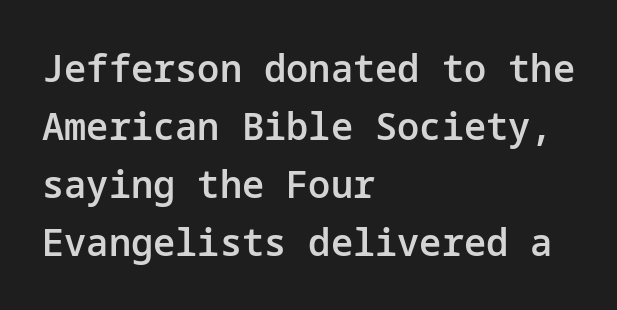
Q: Is the text bold? A: Semi-bold.
Q: Is the text italic (slanted)? A: No, it is upright.
Q: Is the typeface a serif or a sans-serif typeface? A: Sans-serif.
Q: Is the text underlined? A: No.
Q: How is the paragraph aligned? A: Left-aligned.
Q: Is the spacing between letters normal or unusually wide? A: Normal.
Q: Is the spacing between lines tight, normal or loose? A: Normal.
Q: Width (condensed, normal, or wide)? A: Normal.
Q: Stroke contrast? A: Low.
Q: x-height? A: Medium.
